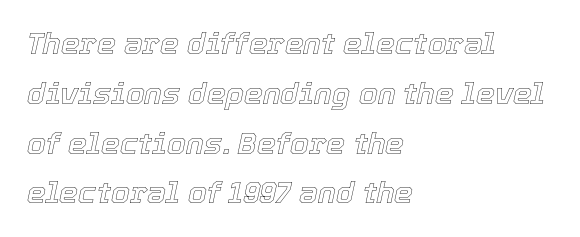
{"italic": "yes", "lean": "right", "slant_degrees": 12, "width": "normal", "x_height": "medium", "monospaced": "no", "underline": "no", "align": "left", "line_spacing": "normal", "line_spacing_ratio": 1.66, "letter_spacing": "normal", "letter_spacing_em": 0.0, "glyph_px": 30}
